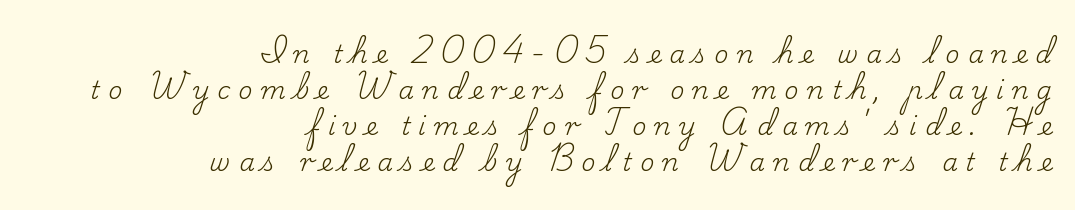
{"bold": "no", "underline": "no", "align": "right", "line_spacing": "normal", "line_spacing_ratio": 1.44, "letter_spacing": "wide", "letter_spacing_em": 0.32, "glyph_px": 25}
